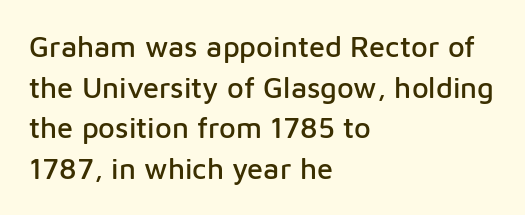
{"serif": "no", "italic": "no", "width": "normal", "stroke_contrast": "low", "x_height": "medium", "monospaced": "no", "underline": "no", "align": "left", "line_spacing": "normal", "line_spacing_ratio": 1.4, "letter_spacing": "normal", "letter_spacing_em": 0.0, "glyph_px": 29}
